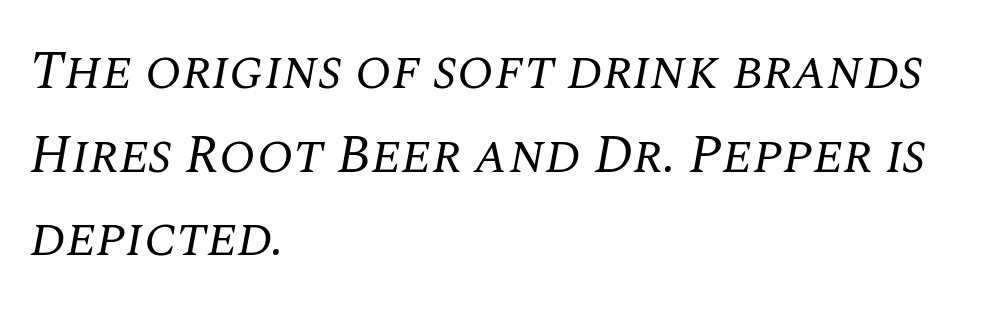
{"serif": "yes", "italic": "yes", "lean": "right", "slant_degrees": 10, "bold": "no", "weight": "regular", "width": "normal", "stroke_contrast": "medium", "x_height": "large", "monospaced": "no", "underline": "no", "align": "left", "line_spacing": "normal", "line_spacing_ratio": 1.55, "letter_spacing": "normal", "letter_spacing_em": 0.0, "glyph_px": 54}
